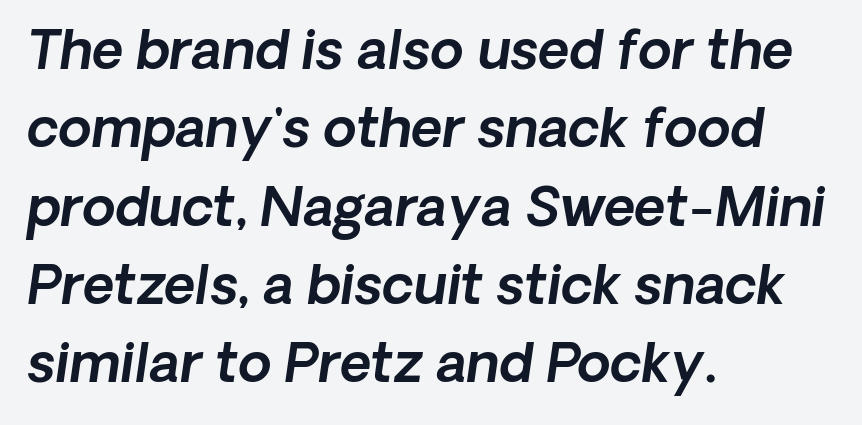
{"serif": "no", "width": "normal", "x_height": "medium", "monospaced": "no", "underline": "no", "align": "left", "line_spacing": "normal", "line_spacing_ratio": 1.45, "letter_spacing": "normal", "letter_spacing_em": 0.0, "glyph_px": 54}
